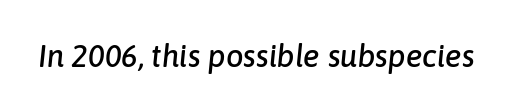
The image shows 31 px text type, italic (leaning right); set normal letter spacing, not underlined; low stroke contrast and a medium x-height.
